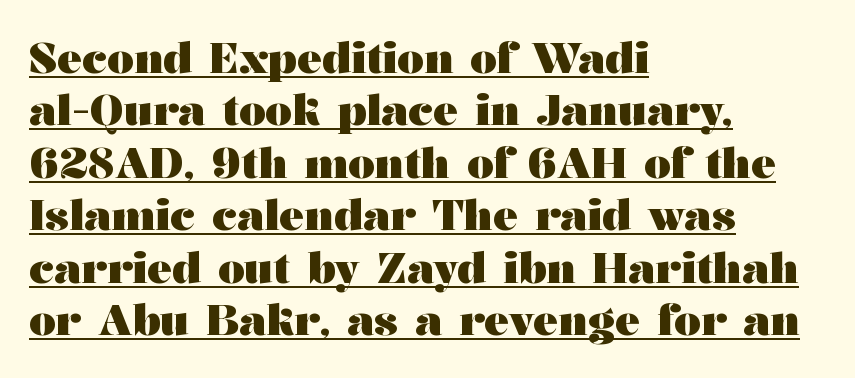
Q: Is the text bold? A: Yes.
Q: Is the text italic (slanted)? A: No, it is upright.
Q: Is the typeface a serif or a sans-serif typeface? A: Serif.
Q: Is the text underlined? A: Yes.
Q: How is the paragraph aligned? A: Left-aligned.
Q: Is the spacing between letters normal or unusually wide? A: Normal.
Q: Is the spacing between lines tight, normal or loose? A: Normal.
Q: Width (condensed, normal, or wide)? A: Wide.
Q: Stroke contrast? A: Medium.
Q: x-height? A: Medium.
Q: Monospaced? A: No.
